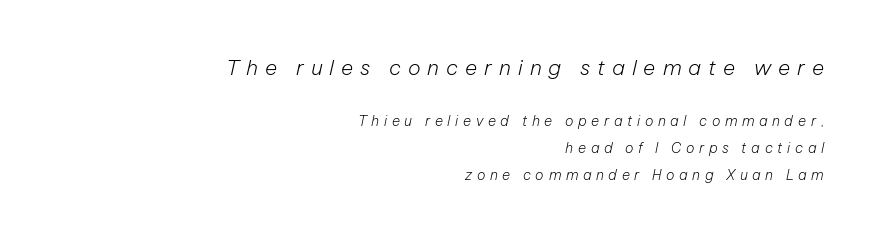
Q: Is the text bold? A: No.
Q: Is the text italic (slanted)? A: Yes, it leans right by about 12 degrees.
Q: Is the text underlined? A: No.
Q: How is the paragraph aligned? A: Right-aligned.
Q: Is the spacing between letters normal or unusually wide? A: Unusually wide.
Q: Is the spacing between lines tight, normal or loose? A: Loose.
Q: Which block of text is set in a larger size, the first (top) or the second (bottom)? A: The first (top) one.
